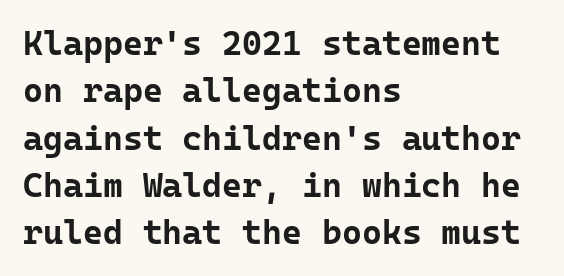
The image shows 34 px bold sans-serif type, upright, monospaced; set left-aligned, normal line spacing (1.39x), normal letter spacing, not underlined; low stroke contrast and a medium x-height.
